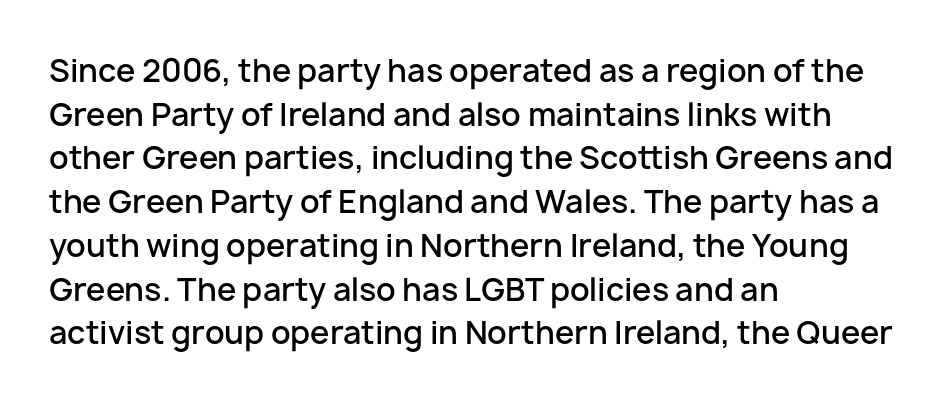
These lines keep a tight, regular rhythm from letter to letter. The string is rendered with underlining switched off. If you drew a line through each stem, it would be perfectly vertical. The block of text has a typical density, with ordinary space between rows. Emphasis by weight is partial: semibold.
